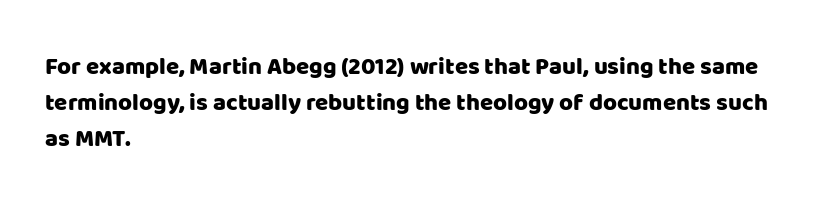
{"italic": "no", "underline": "no", "align": "left", "line_spacing": "normal", "line_spacing_ratio": 1.49, "letter_spacing": "normal", "letter_spacing_em": 0.0, "glyph_px": 24}
